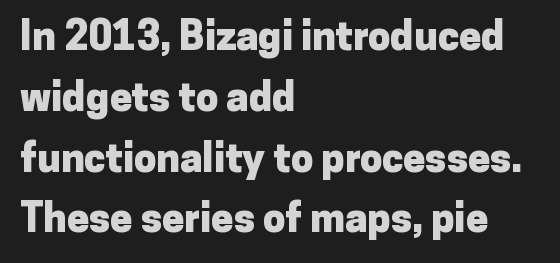
The image shows 40 px heavy sans-serif type, upright; set left-aligned, normal line spacing (1.52x), normal letter spacing, not underlined; low stroke contrast and a medium x-height.
